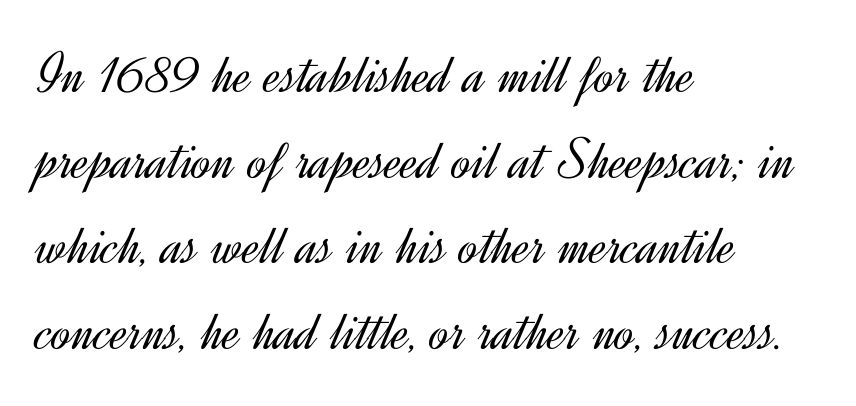
The passage shown is typeset with a sans-serif family. Spacing verdict: proportional, widths tailored to each character. Is the block centered? No — it sits flush against the left margin. Only glyphs here, with clear space below each row. A typesetter would call this leading conventional body-copy spacing.
